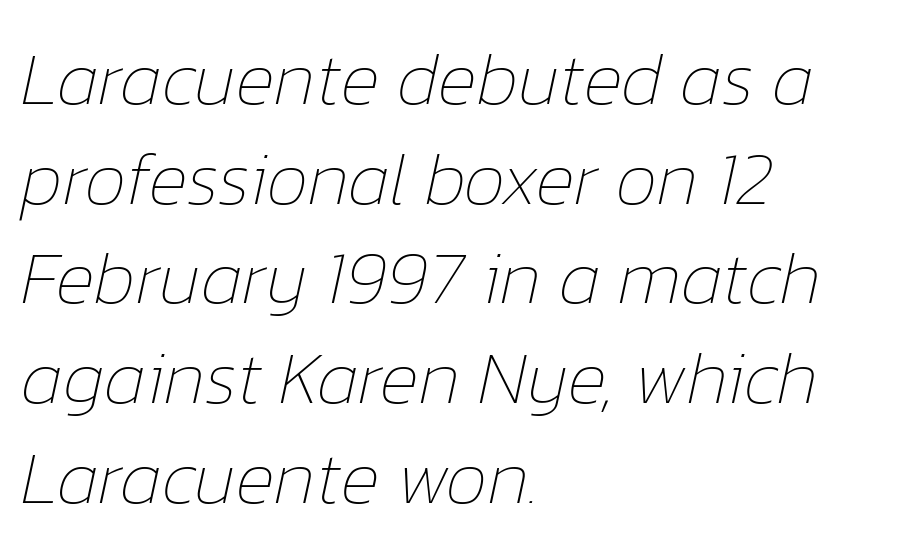
No word sits above an underline. Looking at the ascenders, they clearly lean. This rendering uses left alignment, leaving the right contour irregular. Short note: letters normally spaced.
